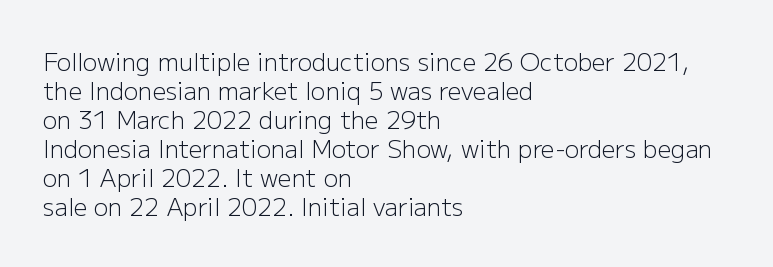
{"italic": "no", "bold": "no", "underline": "no", "align": "left", "line_spacing_ratio": 1.21, "letter_spacing": "normal", "letter_spacing_em": 0.0, "glyph_px": 24}
